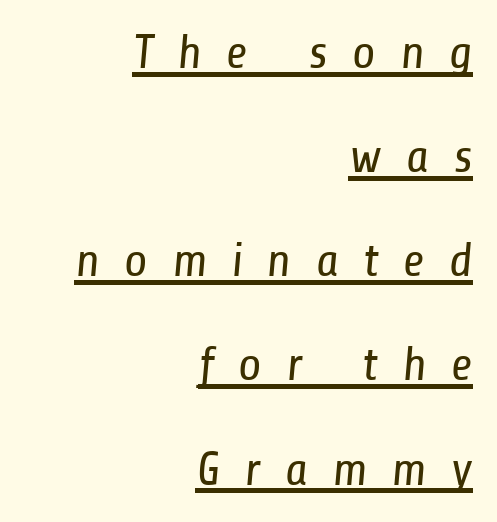
{"serif": "no", "bold": "no", "weight": "regular", "width": "condensed", "stroke_contrast": "low", "x_height": "medium", "monospaced": "no", "underline": "yes", "align": "right", "line_spacing": "loose", "line_spacing_ratio": 2.17, "letter_spacing": "wide", "letter_spacing_em": 0.5, "glyph_px": 48}
